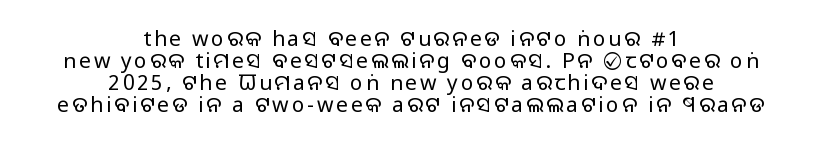
The image shows 21 px text type, upright; set centered, tight line spacing (1.04x), not underlined.
